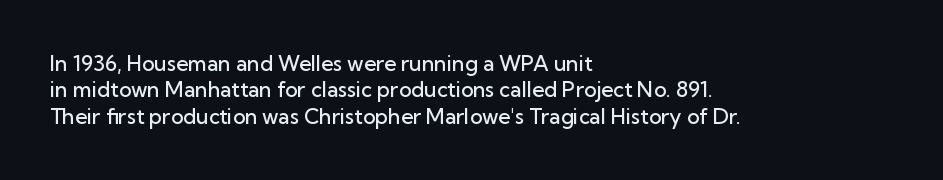
{"italic": "no", "bold": "semi", "underline": "no", "align": "left", "line_spacing": "normal", "line_spacing_ratio": 1.26, "letter_spacing": "normal", "letter_spacing_em": 0.0, "glyph_px": 21}
